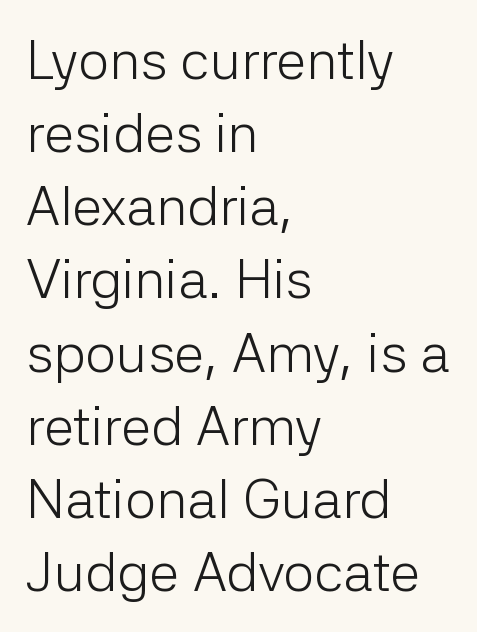
The image shows 55 px light sans-serif type, upright; set left-aligned, normal line spacing (1.33x), normal letter spacing, not underlined; low stroke contrast and a medium x-height.
